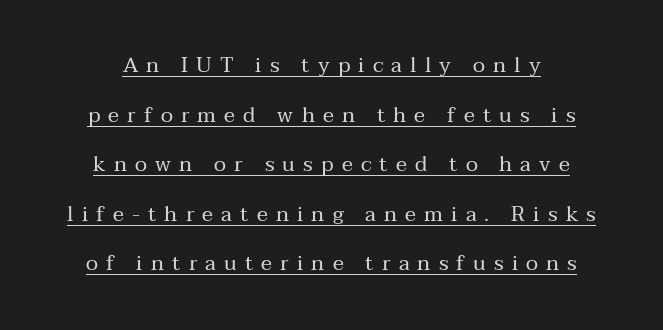
Q: Is the text bold? A: No.
Q: Is the text italic (slanted)? A: No, it is upright.
Q: Is the text underlined? A: Yes.
Q: How is the paragraph aligned? A: Centered.
Q: Is the spacing between letters normal or unusually wide? A: Unusually wide.
Q: Is the spacing between lines tight, normal or loose? A: Loose.
